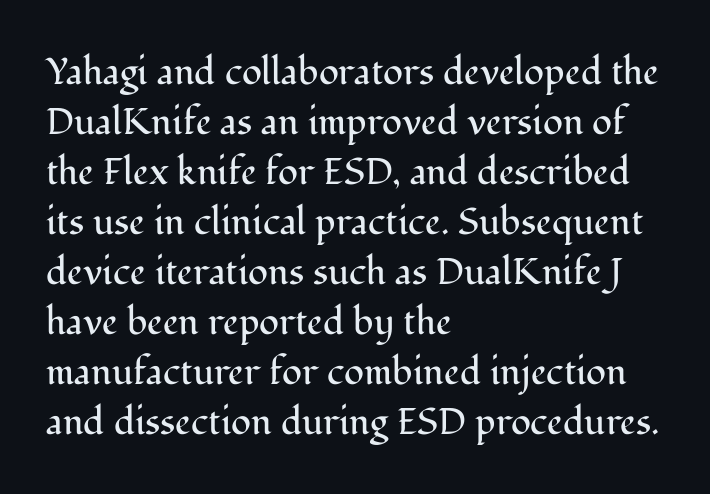
Q: Is the text bold? A: No.
Q: Is the text italic (slanted)? A: No, it is upright.
Q: Is the typeface a serif or a sans-serif typeface? A: Serif.
Q: Is the text underlined? A: No.
Q: How is the paragraph aligned? A: Left-aligned.
Q: Is the spacing between letters normal or unusually wide? A: Normal.
Q: Is the spacing between lines tight, normal or loose? A: Normal.
Q: Width (condensed, normal, or wide)? A: Normal.
Q: Stroke contrast? A: Medium.
Q: x-height? A: Medium.
Q: Monospaced? A: No.
